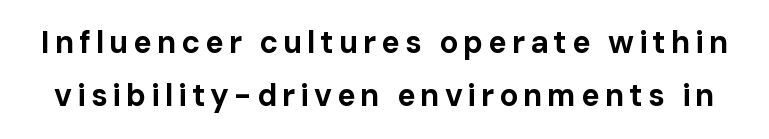
Pretty heavy lettering here — definitely bold. The specimen reads as upright at a glance. Has an underline been added? It has not. Character widths vary here, with narrow letters taking less room than wide ones. Type style note: lacks serifs.
